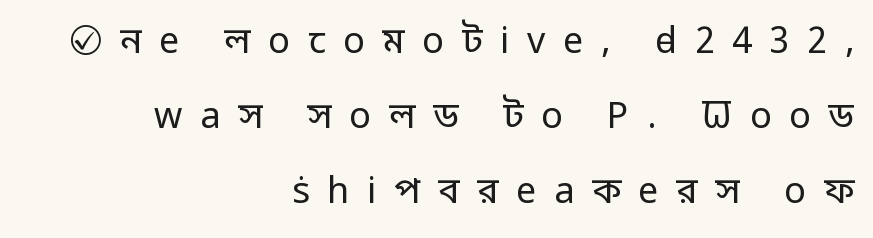
The image shows 36 px regular-weight sans-serif type, upright; set right-aligned, loose line spacing (2.09x), unusually wide letter spacing (+0.49 em), not underlined; low stroke contrast and a medium x-height.
